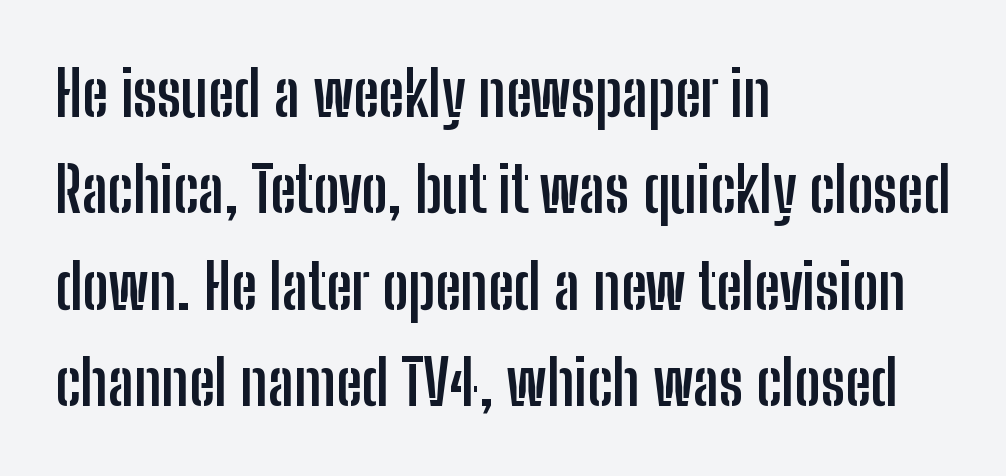
{"serif": "no", "italic": "no", "bold": "yes", "weight": "semibold", "width": "condensed", "stroke_contrast": "low", "x_height": "medium", "monospaced": "no", "underline": "no", "align": "left", "line_spacing": "normal", "line_spacing_ratio": 1.53, "letter_spacing": "normal", "letter_spacing_em": 0.0, "glyph_px": 63}
